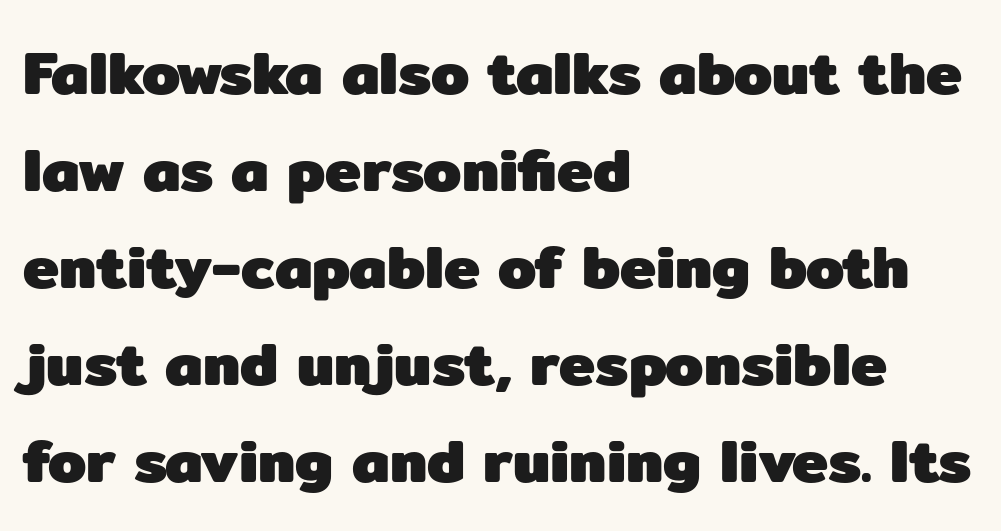
Q: Is the text bold? A: Yes.
Q: Is the text italic (slanted)? A: No, it is upright.
Q: Is the typeface a serif or a sans-serif typeface? A: Sans-serif.
Q: Is the text underlined? A: No.
Q: How is the paragraph aligned? A: Left-aligned.
Q: Is the spacing between letters normal or unusually wide? A: Normal.
Q: Is the spacing between lines tight, normal or loose? A: Normal.
Q: Width (condensed, normal, or wide)? A: Normal.
Q: Stroke contrast? A: Low.
Q: x-height? A: Medium.
Q: Monospaced? A: No.
